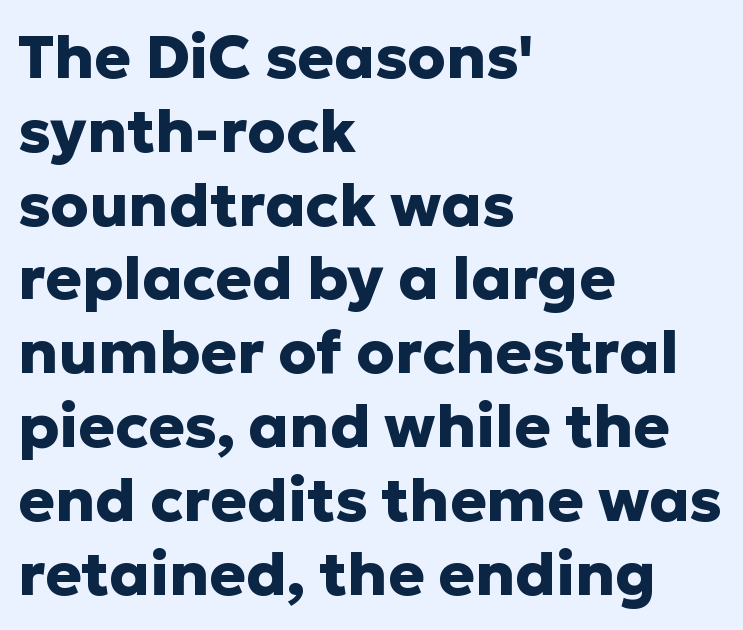
The image shows 61 px heavy sans-serif type, upright; set left-aligned, line spacing 1.21x, normal letter spacing, not underlined; low stroke contrast and a medium x-height.
